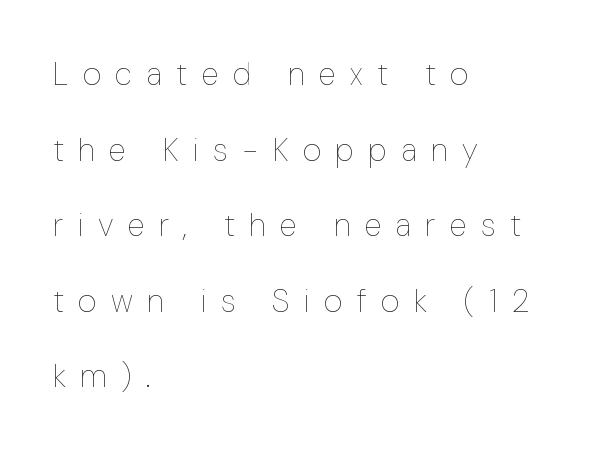
The image shows 32 px thin, condensed type, upright; set left-aligned, loose line spacing (2.36x), unusually wide letter spacing (+0.45 em), not underlined; low stroke contrast and a medium x-height.
